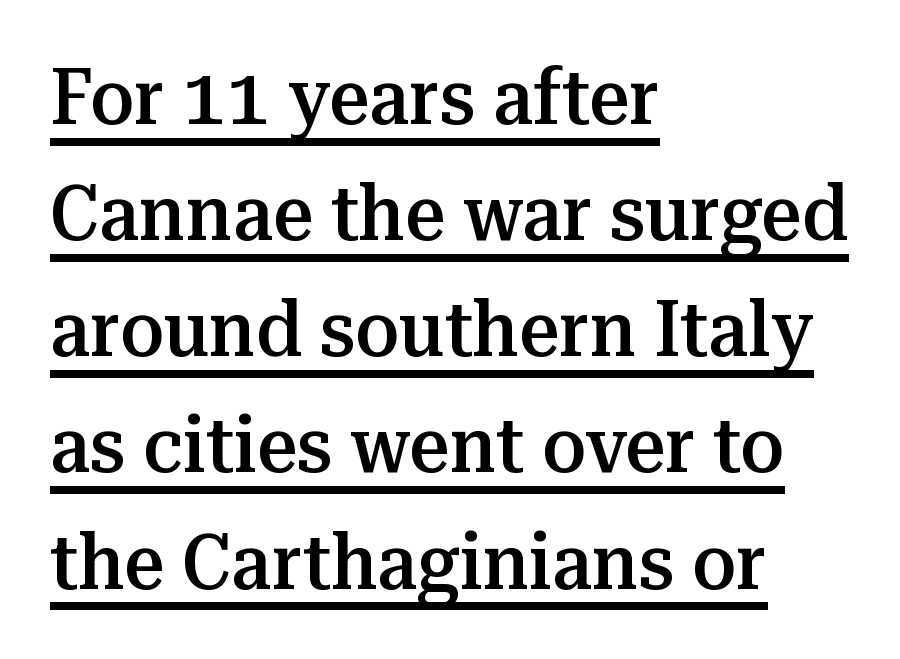
The image shows 79 px semibold serif type, upright; set left-aligned, normal line spacing (1.47x), normal letter spacing, underlined; medium stroke contrast and a medium x-height.
